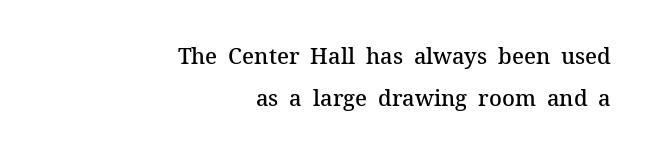
Q: Is the text bold? A: Semi-bold.
Q: Is the text italic (slanted)? A: No, it is upright.
Q: Is the text underlined? A: No.
Q: How is the paragraph aligned? A: Right-aligned.
Q: Is the spacing between letters normal or unusually wide? A: Normal.
Q: Is the spacing between lines tight, normal or loose? A: Loose.
